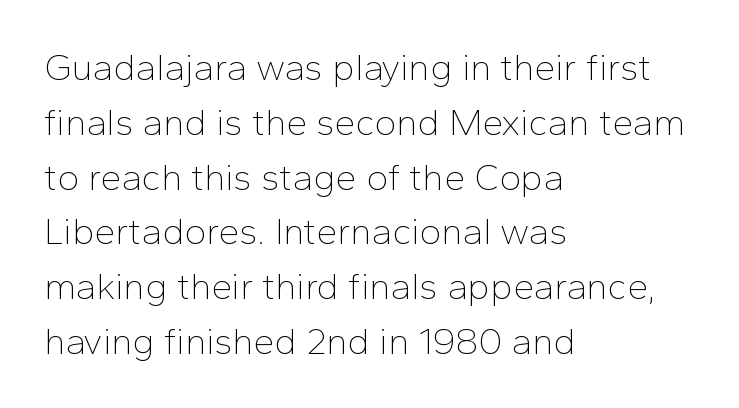
Grotesque or geometric, the face here clearly has no serifs. Regarding leading, the lines here are spaced in the standard way. Typeset ragged right — the left edge is the straight one. Bare-footed words on every line.
